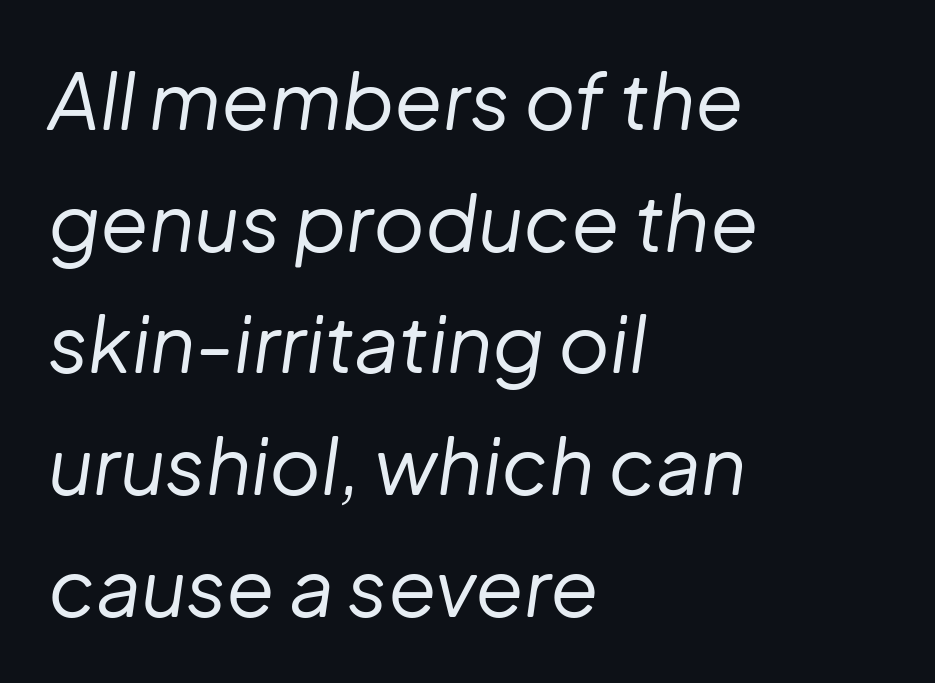
{"italic": "yes", "lean": "right", "slant_degrees": 8, "bold": "no", "weight": "regular", "width": "normal", "stroke_contrast": "low", "x_height": "medium", "monospaced": "no", "underline": "no", "align": "left", "line_spacing": "normal", "line_spacing_ratio": 1.54, "letter_spacing": "normal", "letter_spacing_em": 0.0, "glyph_px": 79}
